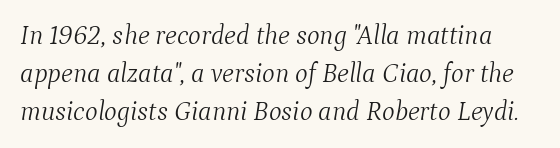
Q: Is the text bold? A: No.
Q: Is the text italic (slanted)? A: Yes, it leans right by about 9 degrees.
Q: Is the text underlined? A: No.
Q: Is the spacing between letters normal or unusually wide? A: Normal.
Q: Is the spacing between lines tight, normal or loose? A: Normal.
